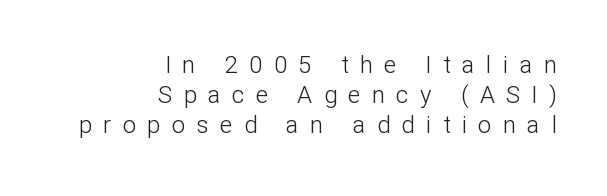
Q: Is the text bold? A: No.
Q: Is the text italic (slanted)? A: No, it is upright.
Q: Is the text underlined? A: No.
Q: How is the paragraph aligned? A: Right-aligned.
Q: Is the spacing between letters normal or unusually wide? A: Unusually wide.
Q: Is the spacing between lines tight, normal or loose? A: Normal.
